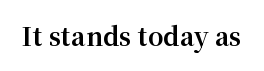
Q: Is the text bold? A: Yes.
Q: Is the text italic (slanted)? A: No, it is upright.
Q: Is the text underlined? A: No.
Q: Is the spacing between letters normal or unusually wide? A: Normal.
